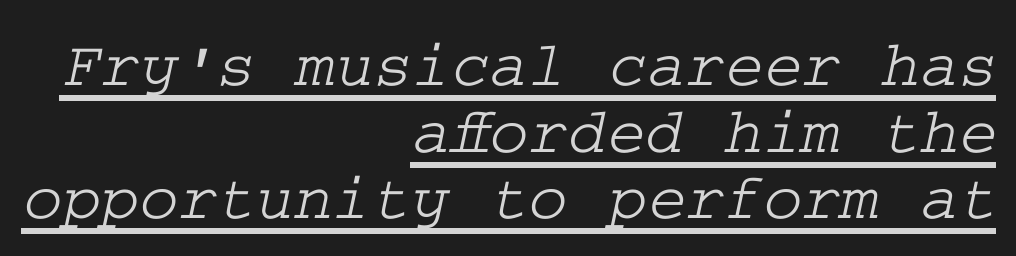
{"serif": "yes", "width": "wide", "stroke_contrast": "low", "x_height": "medium", "underline": "yes", "align": "right", "line_spacing": "tight", "line_spacing_ratio": 1.01, "letter_spacing": "normal", "letter_spacing_em": 0.0, "glyph_px": 66}
